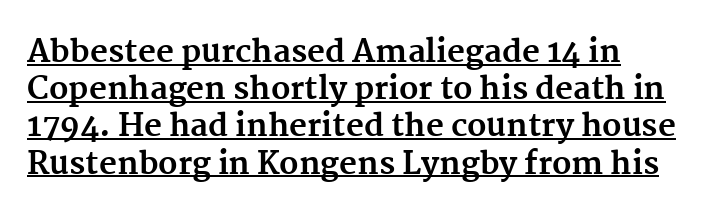
The image shows 31 px bold serif type, upright; set left-aligned, line spacing 1.2x, normal letter spacing, underlined; medium stroke contrast and a medium x-height.
